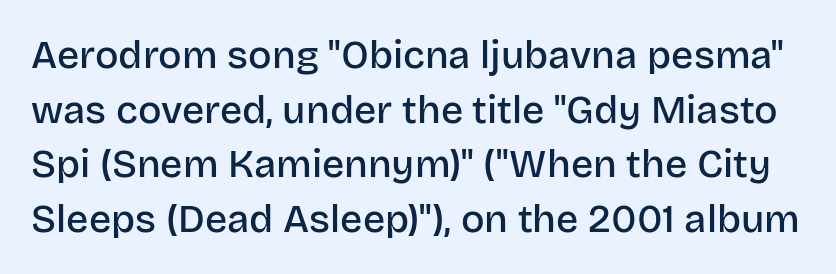
The image shows 39 px semibold sans-serif type, upright; set normal line spacing (1.4x), normal letter spacing, not underlined; low stroke contrast and a large x-height.
